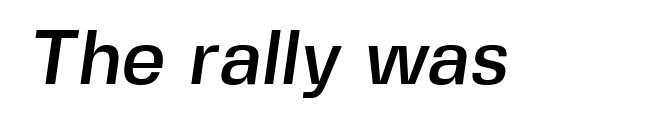
{"serif": "no", "width": "normal", "x_height": "medium", "monospaced": "no", "underline": "no", "letter_spacing": "normal", "letter_spacing_em": 0.0, "glyph_px": 77}
